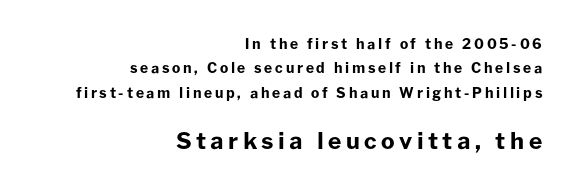
Teacher's note: observe the even right margin — that is flush-right alignment. Stroke thickness is high; the sample reads as a true bold. Of the two passages, the one underneath uses the larger point size. The space directly below the letters is spotless.
